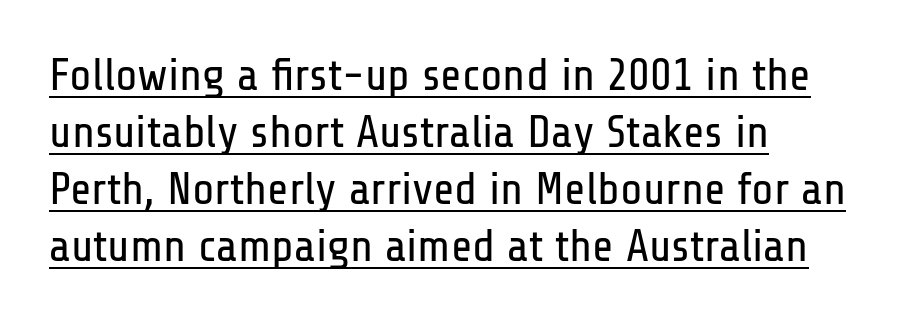
Underlined type. Each letter's strokes conclude bluntly, with no projecting serifs. Casual observation: everything's shoved over to the left. The rendering uses natural spacing where letterforms have individual widths. Nope, not italic — everything's standing straight.
